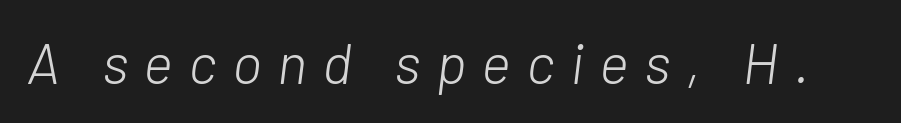
The face used here is proportionally spaced, like ordinary book or web type. The specimen omits any rule beneath the text block's lines. Is the type slanted? Yes — the strokes lean at a clear angle. This is not heavy type; no bold has been used. How are the letters spaced? Widely, with obvious added tracking.
